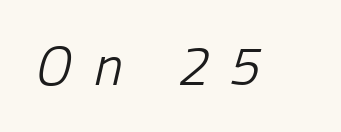
The image shows 55 px light sans-serif type; set unusually wide letter spacing (+0.39 em), not underlined; low stroke contrast and a medium x-height.
